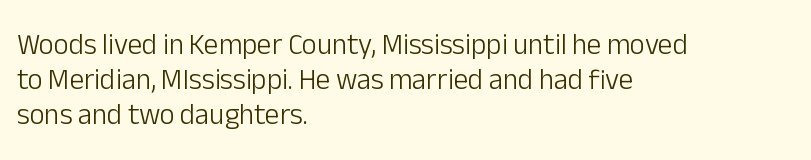
Q: Is the text bold? A: No.
Q: Is the text italic (slanted)? A: No, it is upright.
Q: Is the typeface a serif or a sans-serif typeface? A: Sans-serif.
Q: Is the text underlined? A: No.
Q: How is the paragraph aligned? A: Left-aligned.
Q: Is the spacing between letters normal or unusually wide? A: Normal.
Q: Width (condensed, normal, or wide)? A: Normal.
Q: Stroke contrast? A: Low.
Q: x-height? A: Medium.
Q: Monospaced? A: No.
